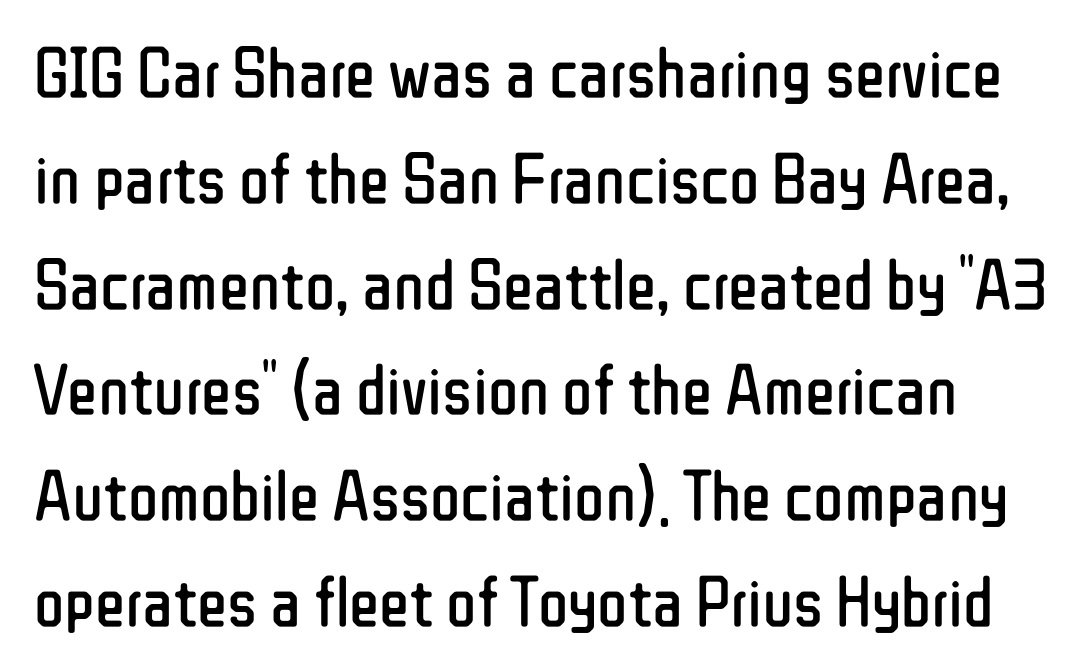
The image shows 71 px regular-weight, condensed sans-serif type, upright; set normal line spacing (1.49x), normal letter spacing, not underlined; low stroke contrast and a medium x-height.
